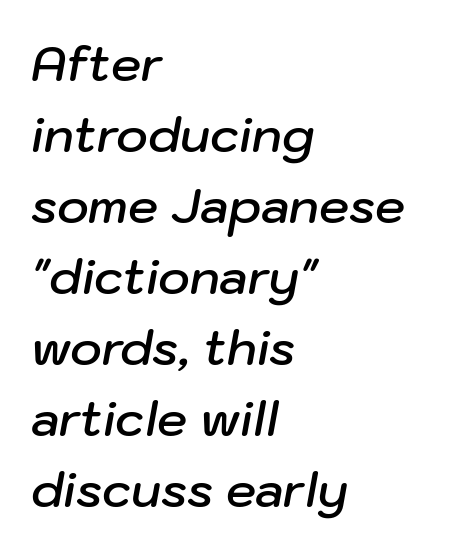
The image shows 48 px semibold type, italic (leaning right); set left-aligned, normal line spacing (1.48x), normal letter spacing, not underlined; low stroke contrast and a medium x-height.
